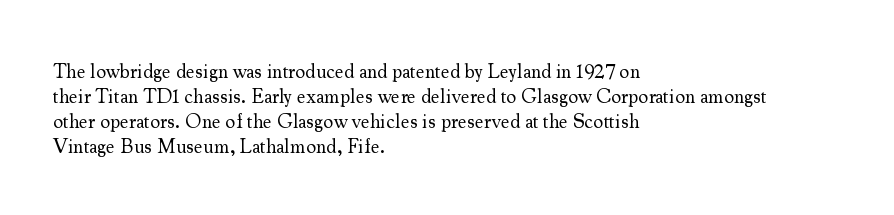
{"italic": "no", "bold": "no", "underline": "no", "align": "left", "line_spacing": "normal", "line_spacing_ratio": 1.25, "letter_spacing": "normal", "letter_spacing_em": 0.0, "glyph_px": 20}
